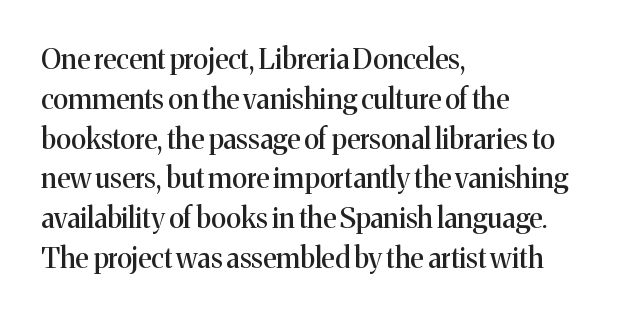
Compared with typical body copy, the letter spacing here is the same. The setting favours the left margin, as ordinary paragraphs usually do. Leading matches the norm, producing a regular column. The face used here is seriffed, in the tradition of book romans.
